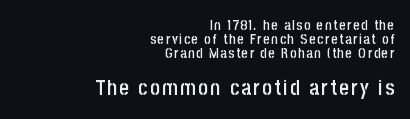
{"italic": "no", "bold": "semi", "underline": "no", "align": "right", "line_spacing": "tight", "line_spacing_ratio": 1.01, "larger_block": "second", "size_ratio": 1.5, "glyph_px": 21}
